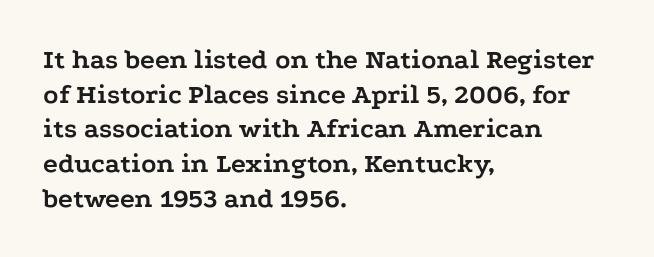
A typesetter would label this face a serif. Each line starts at the same left margin while the right side varies. Italic: no, the glyphs are upright roman. The passage shown is typed in a proportional face where columns would drift.
